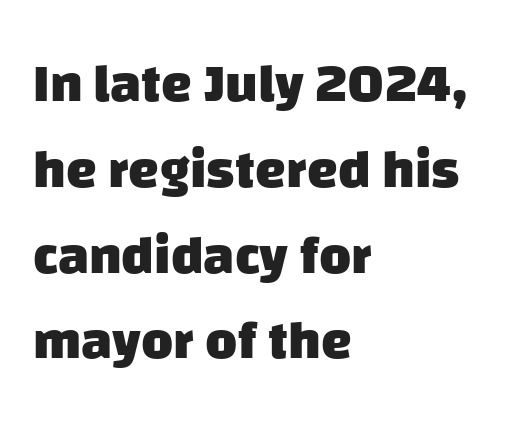
{"serif": "no", "bold": "yes", "weight": "heavy", "width": "normal", "stroke_contrast": "low", "x_height": "large", "monospaced": "no", "underline": "no", "align": "left", "line_spacing": "normal", "line_spacing_ratio": 1.56, "letter_spacing": "normal", "letter_spacing_em": 0.0, "glyph_px": 55}
